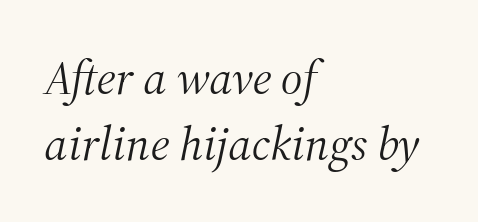
Q: Is the text bold? A: No.
Q: Is the text italic (slanted)? A: Yes, it leans right by about 12 degrees.
Q: Is the typeface a serif or a sans-serif typeface? A: Serif.
Q: Is the text underlined? A: No.
Q: How is the paragraph aligned? A: Left-aligned.
Q: Is the spacing between letters normal or unusually wide? A: Normal.
Q: Is the spacing between lines tight, normal or loose? A: Normal.
Q: Width (condensed, normal, or wide)? A: Normal.
Q: Stroke contrast? A: Medium.
Q: x-height? A: Medium.
Q: Monospaced? A: No.
